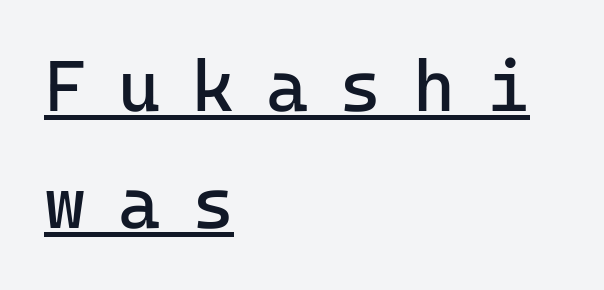
Q: Is the text bold? A: No.
Q: Is the text italic (slanted)? A: No, it is upright.
Q: Is the typeface a serif or a sans-serif typeface? A: Sans-serif.
Q: Is the text underlined? A: Yes.
Q: How is the paragraph aligned? A: Left-aligned.
Q: Is the spacing between letters normal or unusually wide? A: Unusually wide.
Q: Is the spacing between lines tight, normal or loose? A: Normal.
Q: Width (condensed, normal, or wide)? A: Normal.
Q: Stroke contrast? A: Low.
Q: x-height? A: Medium.
Q: Monospaced? A: Yes.
